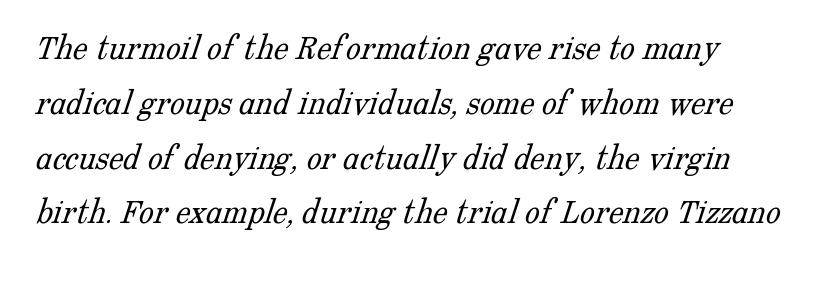
The image shows 37 px light serif type; set normal line spacing (1.48x), normal letter spacing, not underlined; low stroke contrast and a medium x-height.
